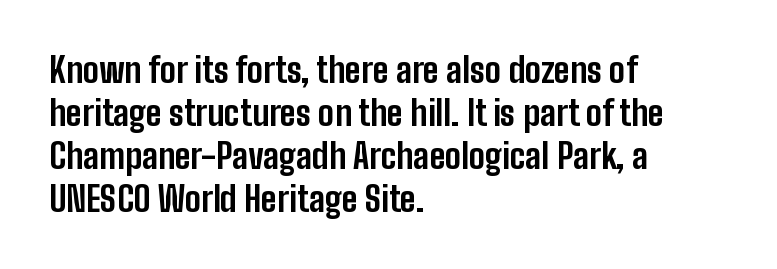
The image shows 34 px bold, condensed sans-serif type, upright; set left-aligned, normal line spacing (1.26x), normal letter spacing, not underlined; low stroke contrast and a medium x-height.
